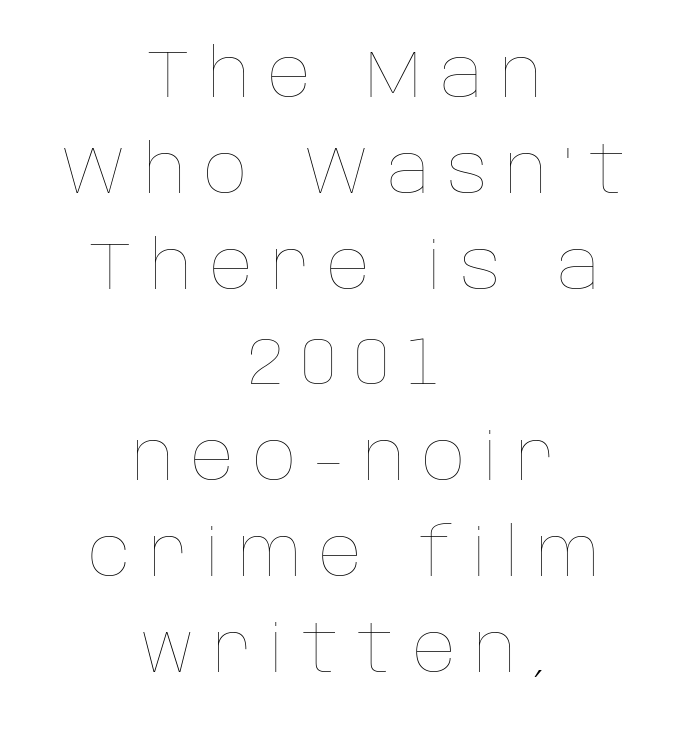
The image shows 67 px thin type, upright; set centered, normal line spacing (1.43x), unusually wide letter spacing (+0.27 em), not underlined; low stroke contrast and a large x-height.
